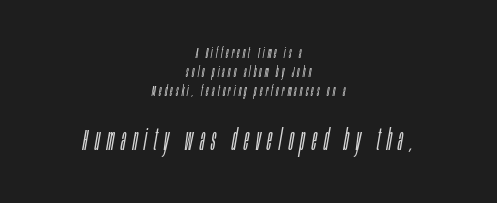
Q: Is the text bold? A: No.
Q: Is the text italic (slanted)? A: Yes, it leans right by about 10 degrees.
Q: Is the text underlined? A: No.
Q: How is the paragraph aligned? A: Centered.
Q: Is the spacing between letters normal or unusually wide? A: Unusually wide.
Q: Is the spacing between lines tight, normal or loose? A: Normal.
Q: Which block of text is set in a larger size, the first (top) or the second (bottom)? A: The second (bottom) one.
Q: Width (condensed, normal, or wide)? A: Condensed.
Q: Stroke contrast? A: Low.
Q: x-height? A: Large.
Q: Monospaced? A: No.
